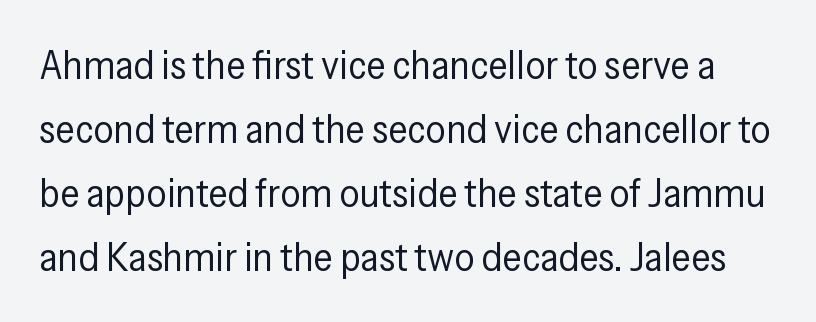
Each letter keeps its own natural width here, so spacing adapts to shape. Normally led — the rows are evenly, conventionally spaced. This sample uses a sans-serif face. Is there any slant? The stems are plumb. This sample uses plain, unmodified letter spacing. Anything drawn beneath the words? Only blank space.
